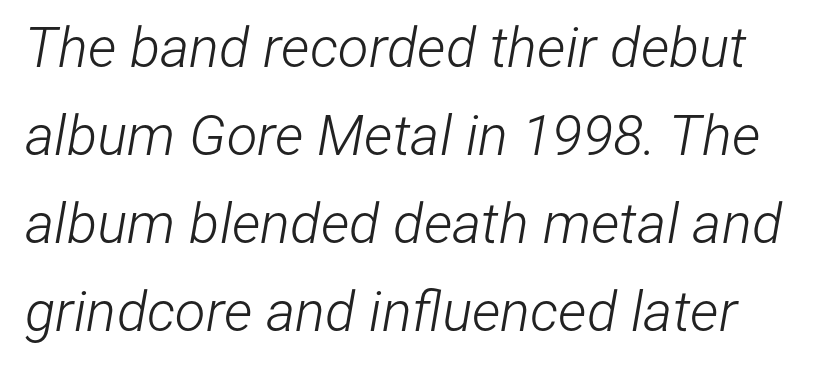
{"italic": "yes", "lean": "right", "slant_degrees": 12, "bold": "no", "weight": "light", "width": "condensed", "stroke_contrast": "low", "x_height": "medium", "monospaced": "no", "underline": "no", "line_spacing": "normal", "line_spacing_ratio": 1.57, "letter_spacing": "normal", "letter_spacing_em": 0.0, "glyph_px": 56}
